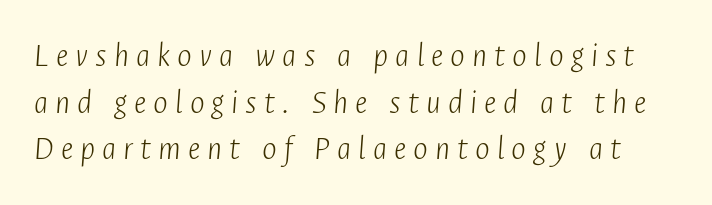
Q: Is the text bold? A: No.
Q: Is the text italic (slanted)? A: Yes, it leans right by about 4 degrees.
Q: Is the text underlined? A: No.
Q: Is the spacing between letters normal or unusually wide? A: Unusually wide.
Q: Is the spacing between lines tight, normal or loose? A: Normal.
Q: Width (condensed, normal, or wide)? A: Condensed.
Q: Stroke contrast? A: Low.
Q: x-height? A: Medium.
Q: Monospaced? A: No.
